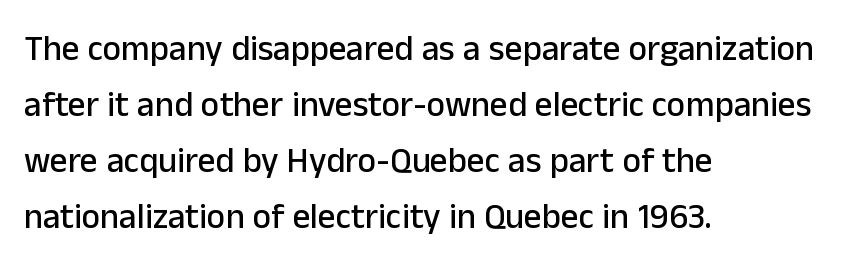
Q: Is the text italic (slanted)? A: No, it is upright.
Q: Is the typeface a serif or a sans-serif typeface? A: Sans-serif.
Q: Is the text underlined? A: No.
Q: How is the paragraph aligned? A: Left-aligned.
Q: Is the spacing between letters normal or unusually wide? A: Normal.
Q: Is the spacing between lines tight, normal or loose? A: Normal.
Q: Width (condensed, normal, or wide)? A: Normal.
Q: Stroke contrast? A: Low.
Q: x-height? A: Medium.
Q: Monospaced? A: No.
